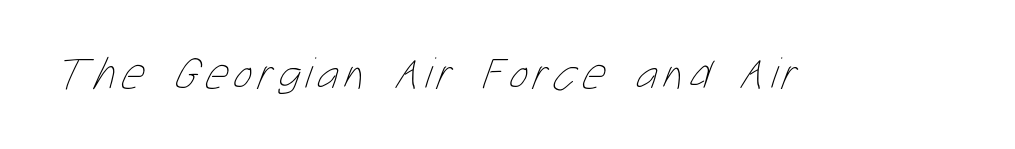
The image shows 45 px thin, condensed type; set not underlined; low stroke contrast and a medium x-height.
